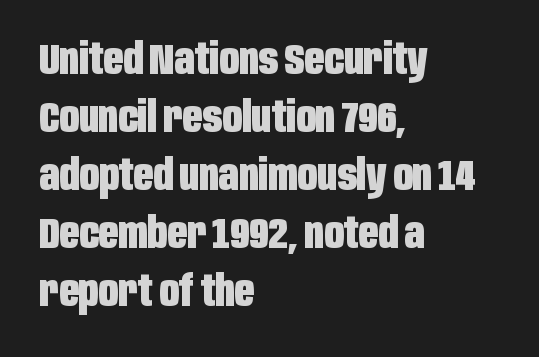
Stroke thickness is high; the sample reads as a true bold. The string is rendered with underlining switched off. Check where the strokes stop: nothing finishes them off — pure sans. The designer left line spacing at the default. Words appear dense and cohesive because spacing is normal.
